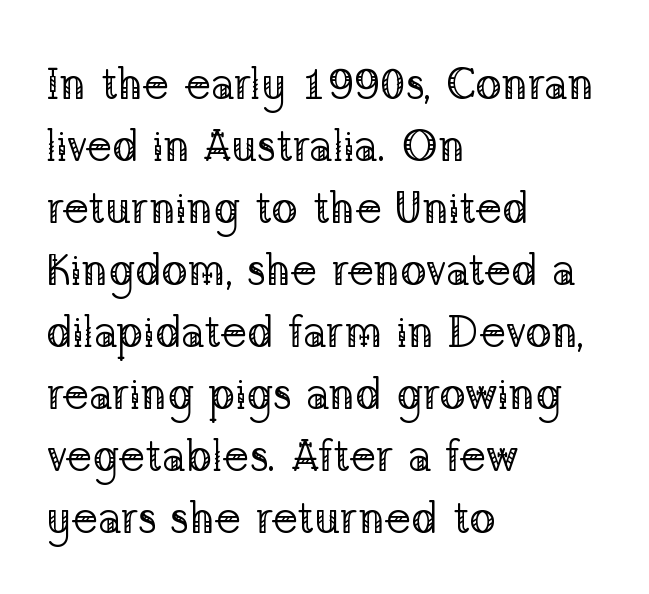
The image shows 44 px regular-weight serif type, upright; set left-aligned, normal line spacing (1.41x), normal letter spacing, not underlined; low stroke contrast and a medium x-height.
